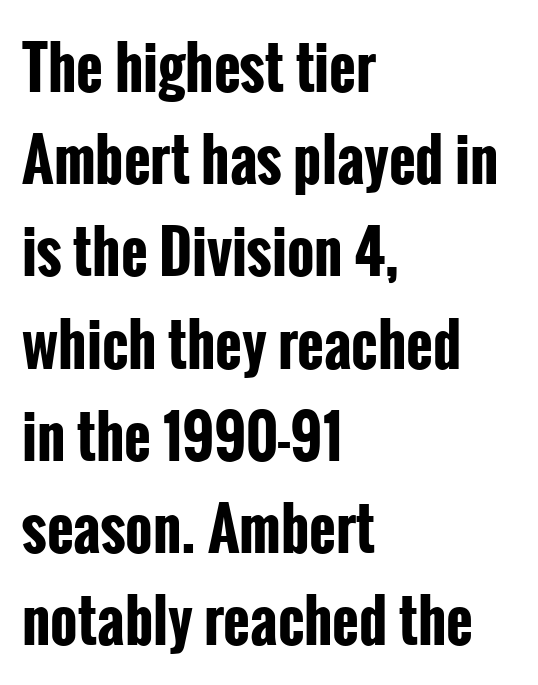
Q: Is the text bold? A: Yes.
Q: Is the text italic (slanted)? A: No, it is upright.
Q: Is the typeface a serif or a sans-serif typeface? A: Sans-serif.
Q: Is the text underlined? A: No.
Q: How is the paragraph aligned? A: Left-aligned.
Q: Is the spacing between letters normal or unusually wide? A: Normal.
Q: Is the spacing between lines tight, normal or loose? A: Normal.
Q: Width (condensed, normal, or wide)? A: Condensed.
Q: Stroke contrast? A: Low.
Q: x-height? A: Medium.
Q: Monospaced? A: No.
